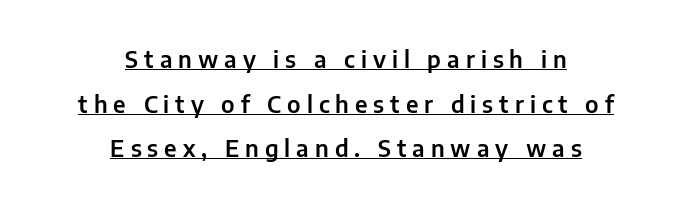
{"italic": "no", "underline": "yes", "align": "center", "line_spacing": "loose", "line_spacing_ratio": 1.94, "letter_spacing": "wide", "letter_spacing_em": 0.26, "glyph_px": 23}
